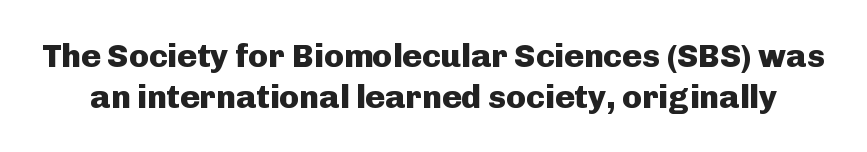
The type sits square on the baseline with zero lean. Beneath every word, the page is bare. Heft: maximum for text — a bold. No extra tracking has been applied to these lines.
